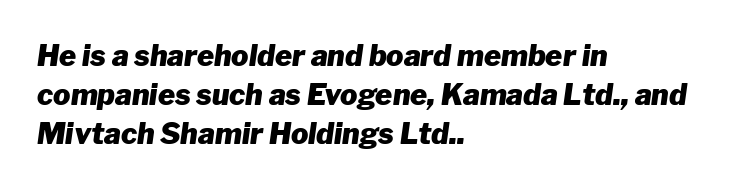
{"italic": "yes", "lean": "right", "slant_degrees": 8, "bold": "yes", "weight": "heavy", "width": "normal", "stroke_contrast": "low", "x_height": "medium", "monospaced": "no", "underline": "no", "align": "left", "line_spacing": "normal", "line_spacing_ratio": 1.34, "letter_spacing": "normal", "letter_spacing_em": 0.0, "glyph_px": 29}
